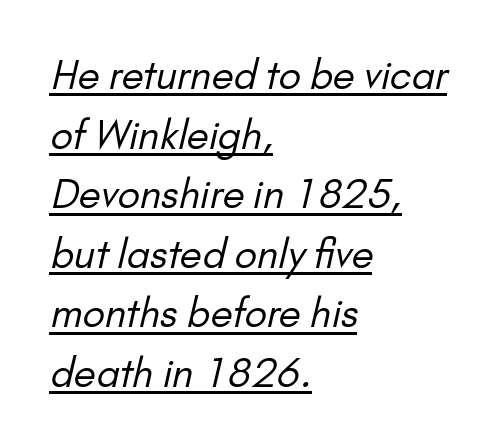
This rendering employs a face without finishing strokes, i.e., a sans-serif. Caption: multi-line text, flush left, ragged right. The rendering uses a moderate line-height, typical for paragraphs. A typographer would call this underscored text. This sample has the flowing, uneven cadence of proportional lettering. The typeface has the unassuming heft of standard copy or less.
